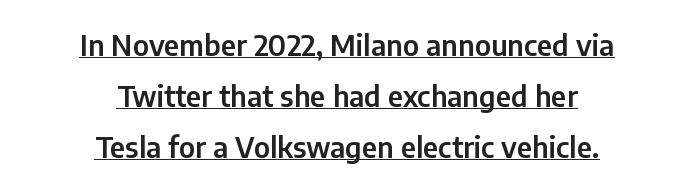
Q: Is the text italic (slanted)? A: No, it is upright.
Q: Is the typeface a serif or a sans-serif typeface? A: Sans-serif.
Q: Is the text underlined? A: Yes.
Q: How is the paragraph aligned? A: Centered.
Q: Is the spacing between letters normal or unusually wide? A: Normal.
Q: Width (condensed, normal, or wide)? A: Normal.
Q: Stroke contrast? A: Low.
Q: x-height? A: Medium.
Q: Monospaced? A: No.
